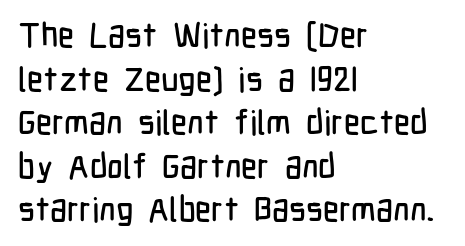
Q: Is the text italic (slanted)? A: No, it is upright.
Q: Is the typeface a serif or a sans-serif typeface? A: Sans-serif.
Q: Is the text underlined? A: No.
Q: How is the paragraph aligned? A: Left-aligned.
Q: Is the spacing between letters normal or unusually wide? A: Normal.
Q: Is the spacing between lines tight, normal or loose? A: Normal.
Q: Width (condensed, normal, or wide)? A: Condensed.
Q: Stroke contrast? A: Low.
Q: x-height? A: Medium.
Q: Monospaced? A: No.
